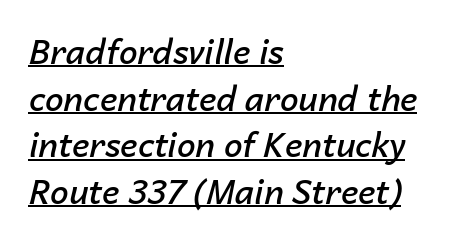
The image shows 33 px semibold type, italic (leaning right); set left-aligned, normal line spacing (1.41x), normal letter spacing, underlined; low stroke contrast and a medium x-height.
